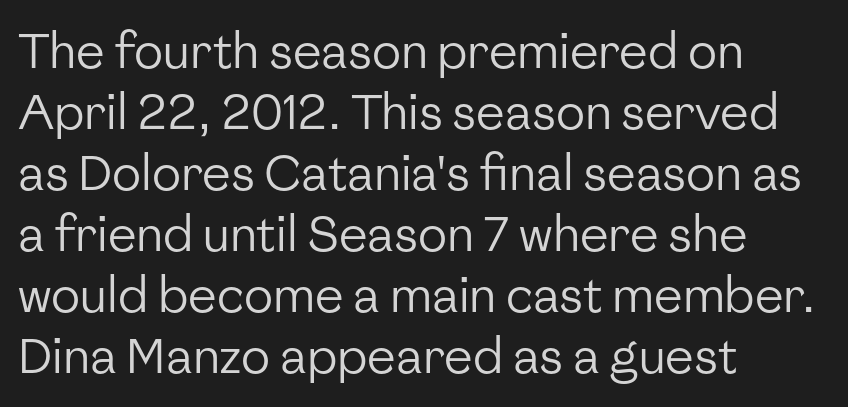
Each letter keeps its own natural width here, so spacing adapts to shape. Rendered with straight, roman letterforms. A normal amount of white space separates one row of letters from the next. Left-aligned paragraph, ragged on the right. Students, note that the glyphs here touch the page at normal intervals.
